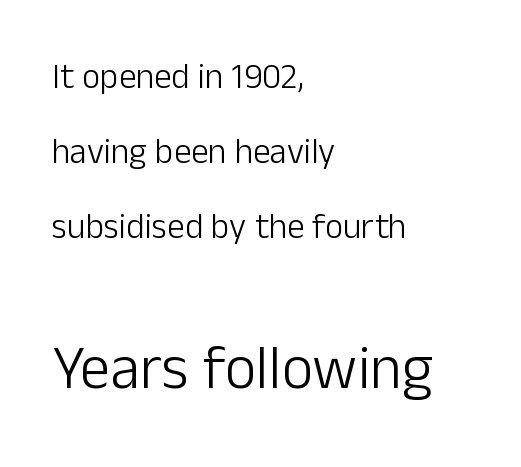
The image shows 61 px light sans-serif type, upright; set left-aligned, loose line spacing (2.14x), normal letter spacing, not underlined; the second (bottom) block is 1.74x larger; low stroke contrast and a medium x-height.
